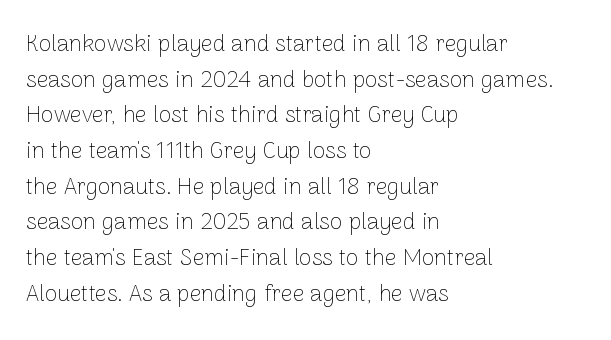
The image shows 23 px text type, upright; set left-aligned, normal line spacing (1.55x), normal letter spacing, not underlined.
